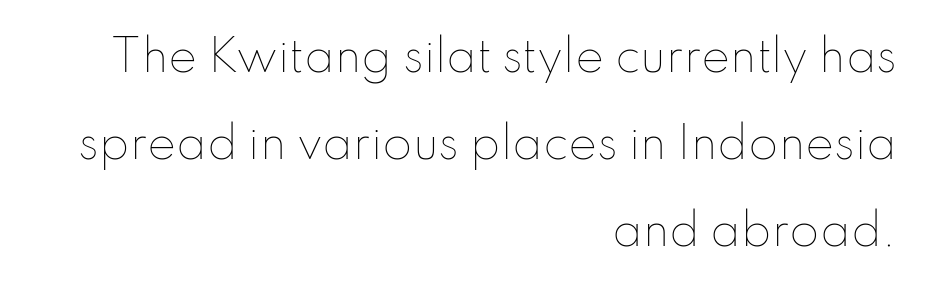
Q: Is the text bold? A: No.
Q: Is the text italic (slanted)? A: No, it is upright.
Q: Is the text underlined? A: No.
Q: How is the paragraph aligned? A: Right-aligned.
Q: Is the spacing between letters normal or unusually wide? A: Normal.
Q: Is the spacing between lines tight, normal or loose? A: Loose.
Q: Width (condensed, normal, or wide)? A: Normal.
Q: Stroke contrast? A: Low.
Q: x-height? A: Small.
Q: Monospaced? A: No.
